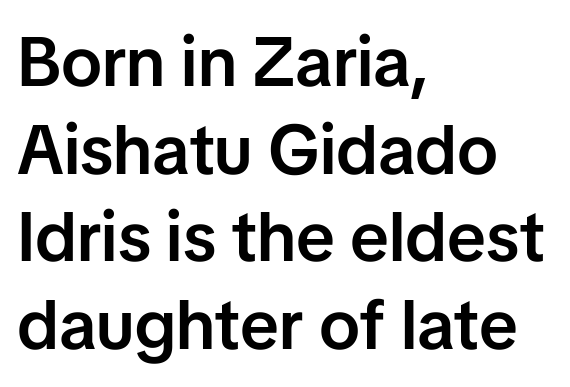
The image shows 69 px semibold sans-serif type, upright; set left-aligned, normal line spacing (1.27x), normal letter spacing, not underlined; low stroke contrast and a medium x-height.
